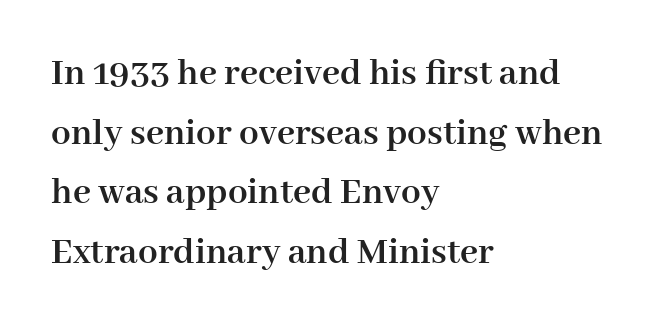
{"serif": "yes", "italic": "no", "bold": "yes", "weight": "semibold", "width": "normal", "stroke_contrast": "high", "x_height": "medium", "monospaced": "no", "underline": "no", "align": "left", "line_spacing": "normal", "line_spacing_ratio": 1.53, "letter_spacing": "normal", "letter_spacing_em": 0.0, "glyph_px": 39}
